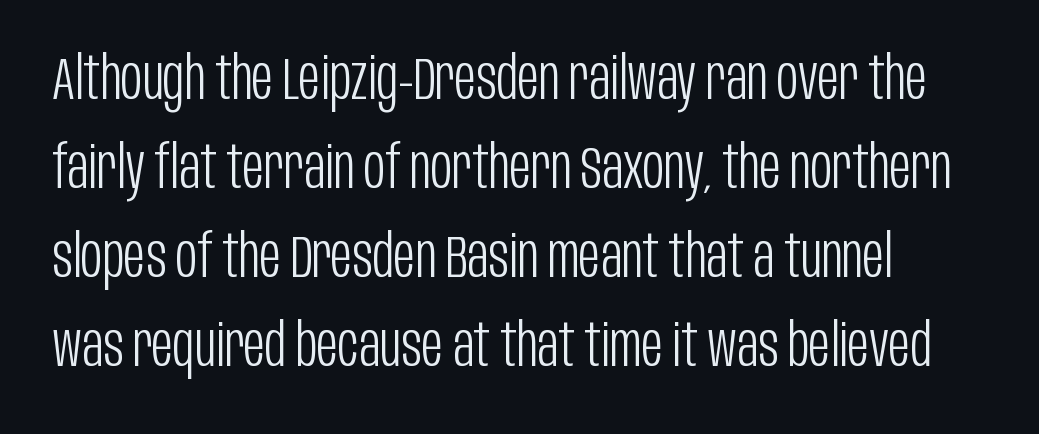
{"serif": "no", "italic": "no", "bold": "no", "weight": "light", "width": "condensed", "stroke_contrast": "low", "x_height": "large", "monospaced": "no", "underline": "no", "align": "left", "line_spacing": "normal", "line_spacing_ratio": 1.51, "letter_spacing": "normal", "letter_spacing_em": 0.0, "glyph_px": 59}
